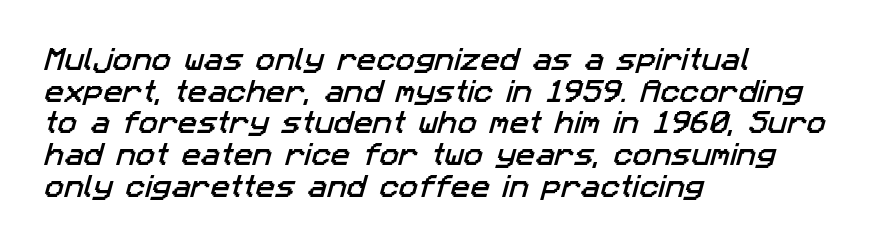
Beneath every word, the page is bare. This rendering leaves character spacing at its baseline value. Casual observation: everything's shoved over to the left.
